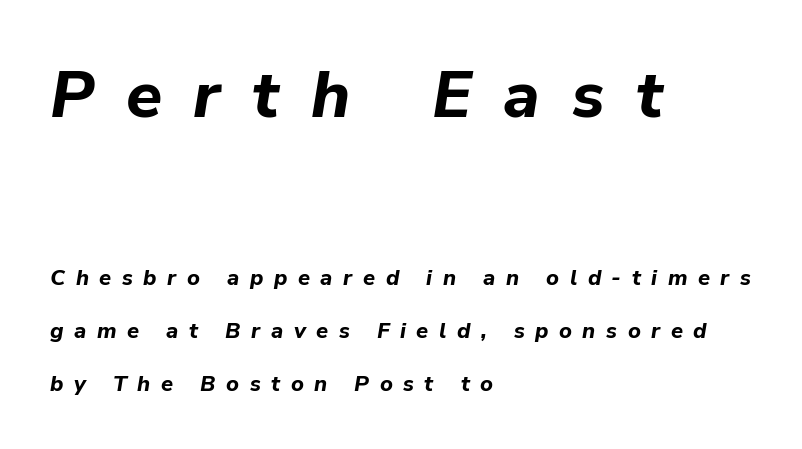
The image shows 66 px bold type, italic (leaning right); set left-aligned, loose line spacing (2.41x), unusually wide letter spacing (+0.48 em), not underlined; the first (top) block is 3.0x larger; low stroke contrast and a medium x-height.
